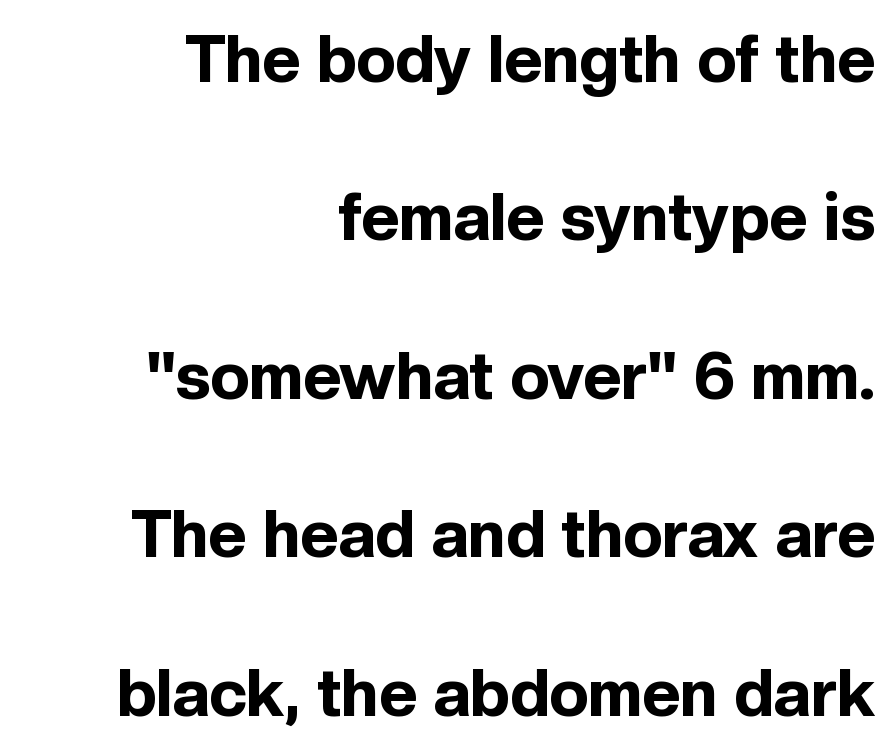
This sample uses a sans-serif face. Compared with an ordinary text face, these strokes are far heavier — a full bold. The face used here is proportionally spaced, like ordinary book or web type. The specimen omits any rule beneath the text block's lines.
